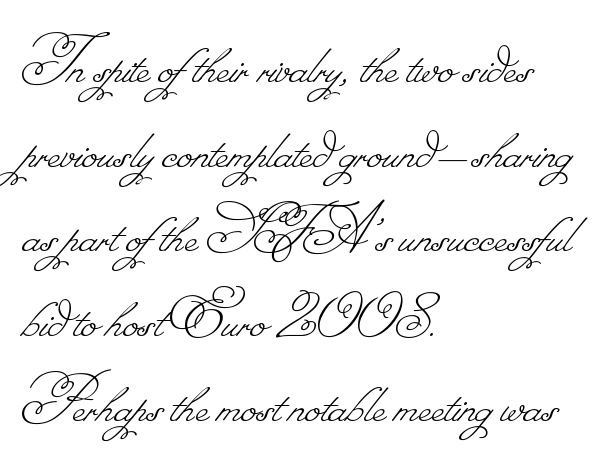
Q: Is the text bold? A: No.
Q: Is the text underlined? A: No.
Q: How is the paragraph aligned? A: Left-aligned.
Q: Is the spacing between letters normal or unusually wide? A: Normal.
Q: Width (condensed, normal, or wide)? A: Normal.
Q: Stroke contrast? A: Low.
Q: Monospaced? A: No.
